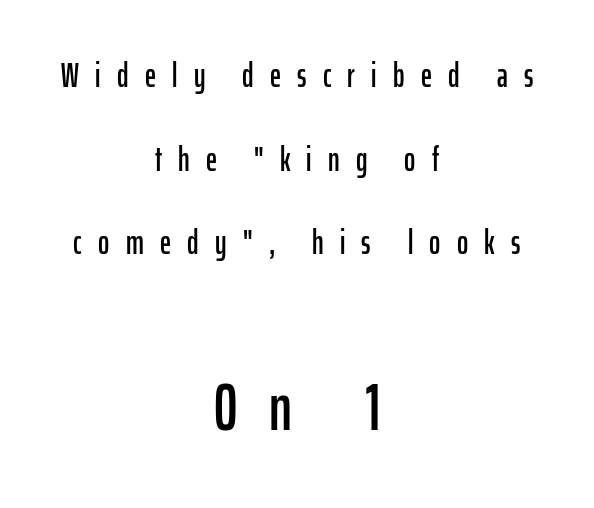
Quick note: interline space is abundant. A typesetter would mark this as roman, not italic. Each letter keeps its own natural width here, so spacing adapts to shape. This sample uses a sans-serif face. The line texture is sparse and dotted thanks to wide tracking. Just letters on the line, the space beneath them empty.
